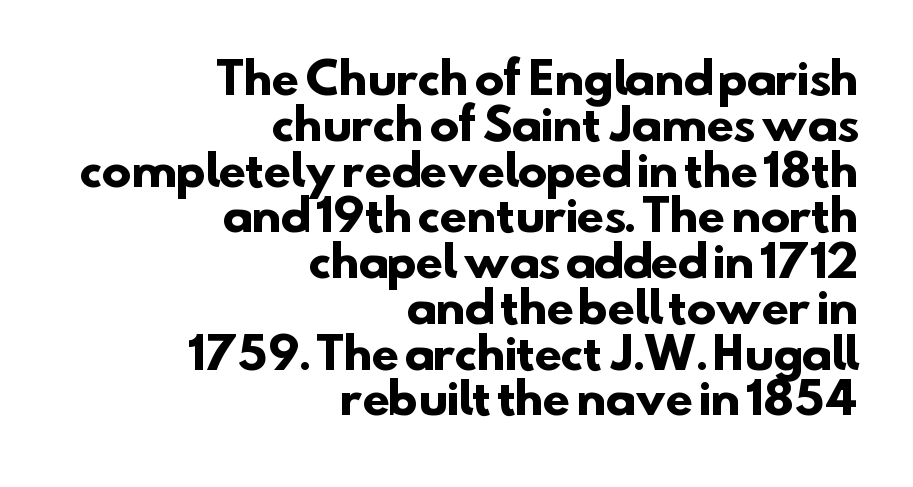
Q: Is the text bold? A: Yes.
Q: Is the typeface a serif or a sans-serif typeface? A: Sans-serif.
Q: Is the text underlined? A: No.
Q: How is the paragraph aligned? A: Right-aligned.
Q: Is the spacing between letters normal or unusually wide? A: Normal.
Q: Is the spacing between lines tight, normal or loose? A: Tight.
Q: Width (condensed, normal, or wide)? A: Normal.
Q: Stroke contrast? A: Low.
Q: x-height? A: Small.
Q: Monospaced? A: No.
